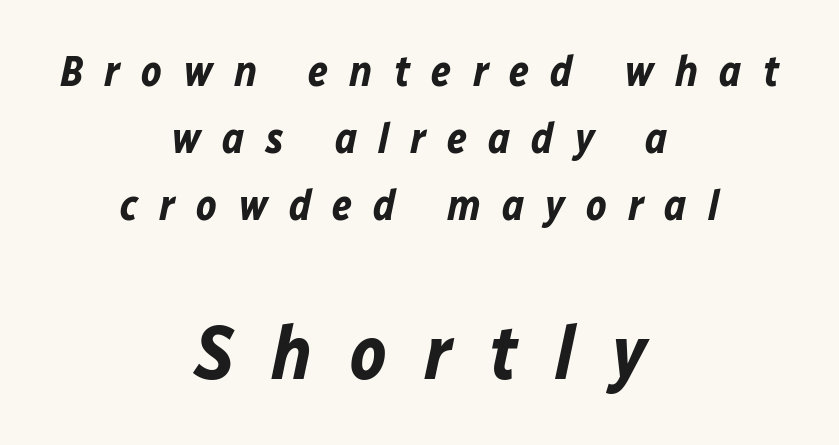
The image shows 76 px bold type, italic (leaning right); set centered, normal line spacing (1.56x), unusually wide letter spacing (+0.49 em), not underlined; the second (bottom) block is 1.77x larger; low stroke contrast and a medium x-height.
